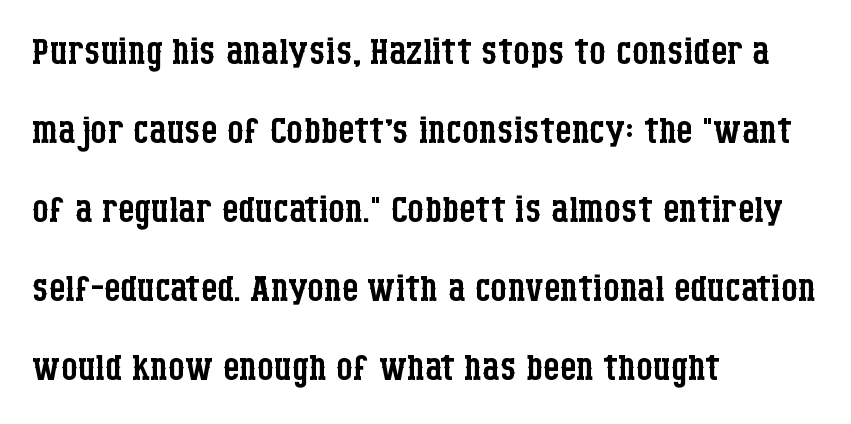
Q: Is the text bold? A: No.
Q: Is the text italic (slanted)? A: No, it is upright.
Q: Is the typeface a serif or a sans-serif typeface? A: Serif.
Q: Is the text underlined? A: No.
Q: How is the paragraph aligned? A: Left-aligned.
Q: Is the spacing between letters normal or unusually wide? A: Normal.
Q: Is the spacing between lines tight, normal or loose? A: Normal.
Q: Width (condensed, normal, or wide)? A: Condensed.
Q: Stroke contrast? A: Low.
Q: x-height? A: Large.
Q: Monospaced? A: No.
